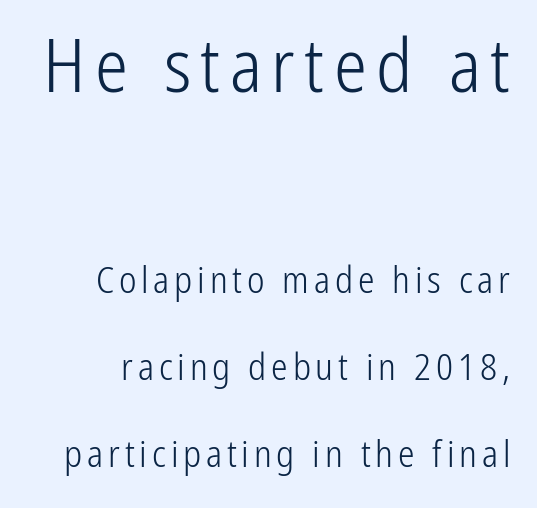
The image shows 74 px light, condensed sans-serif type, upright; set loose line spacing (2.35x), not underlined; the first (top) block is 2.0x larger; low stroke contrast and a medium x-height.
